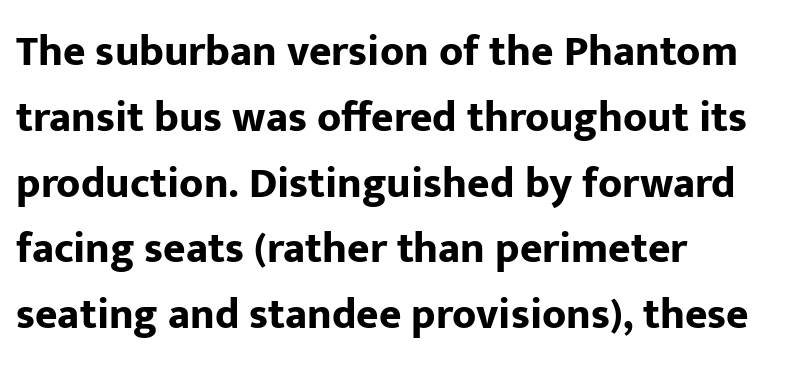
Style check: upright. Letter spacing: default. Descender tails drop into unmarked territory. Grotesque or geometric, the face here clearly has no serifs.
